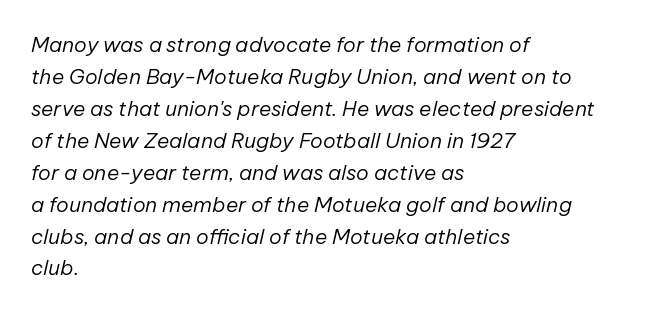
This is not heavy type; no bold has been used. A clean baseline with only descenders dipping below it. Notice how the stems are inclined rather than vertical — that's the hallmark of italics. Compared with a centered layout, this one pins lines to the left instead. The designer left line spacing at the default.
